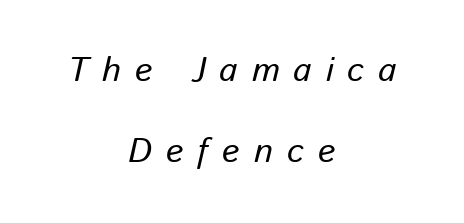
Q: Is the text bold? A: No.
Q: Is the text italic (slanted)? A: Yes, it leans right by about 13 degrees.
Q: Is the text underlined? A: No.
Q: How is the paragraph aligned? A: Centered.
Q: Is the spacing between letters normal or unusually wide? A: Unusually wide.
Q: Is the spacing between lines tight, normal or loose? A: Loose.
Q: Width (condensed, normal, or wide)? A: Normal.
Q: Stroke contrast? A: Low.
Q: x-height? A: Medium.
Q: Monospaced? A: No.
